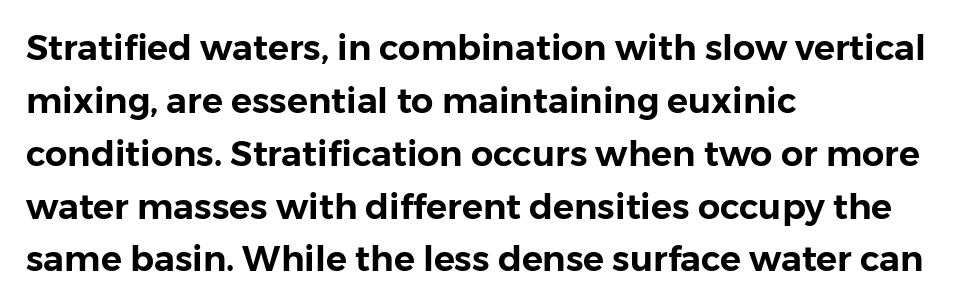
Q: Is the text italic (slanted)? A: No, it is upright.
Q: Is the typeface a serif or a sans-serif typeface? A: Sans-serif.
Q: Is the text underlined? A: No.
Q: How is the paragraph aligned? A: Left-aligned.
Q: Is the spacing between letters normal or unusually wide? A: Normal.
Q: Is the spacing between lines tight, normal or loose? A: Normal.
Q: Width (condensed, normal, or wide)? A: Normal.
Q: Stroke contrast? A: Low.
Q: x-height? A: Medium.
Q: Monospaced? A: No.
